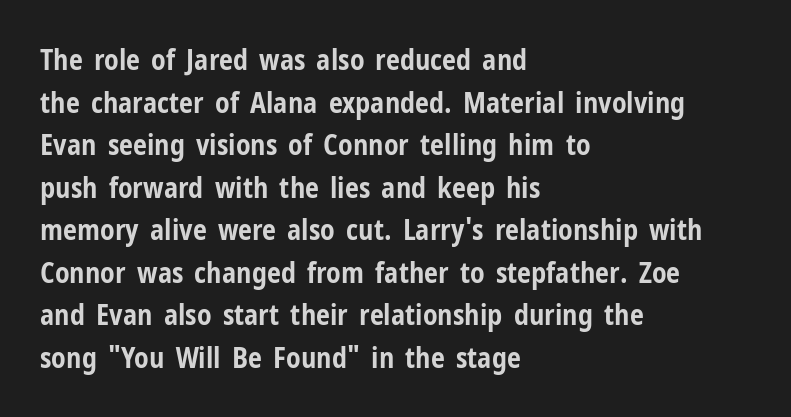
{"serif": "no", "italic": "no", "bold": "yes", "weight": "bold", "width": "condensed", "stroke_contrast": "low", "x_height": "medium", "monospaced": "no", "underline": "no", "align": "left", "line_spacing": "normal", "line_spacing_ratio": 1.52, "letter_spacing": "normal", "letter_spacing_em": 0.0, "glyph_px": 28}
